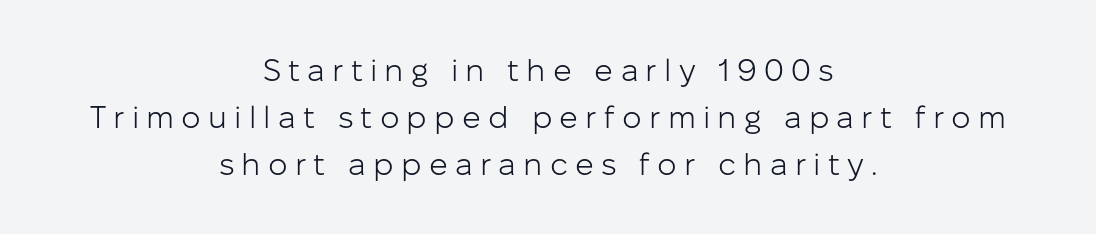
The image shows 31 px light sans-serif type, upright; set centered, normal line spacing (1.51x), unusually wide letter spacing (+0.23 em), not underlined; low stroke contrast and a medium x-height.
